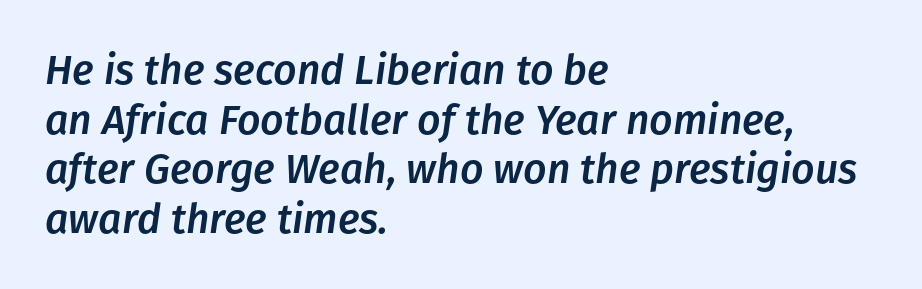
Which margin do the lines hug? The left one — the right edge is uneven. Style check: oblique. The face used here is proportionally spaced, like ordinary book or web type. The space beneath each line is pristine and unruled. Letter spacing: default.
